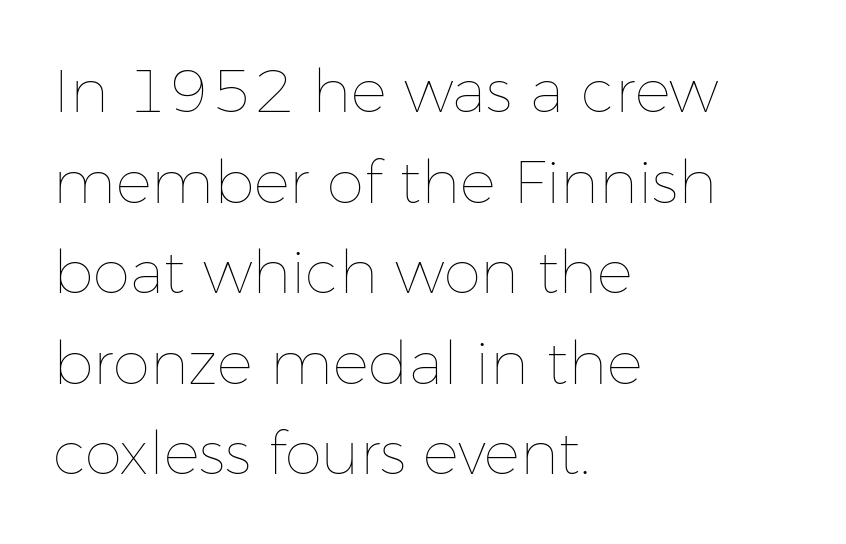
The image shows 60 px thin type, upright; set left-aligned, normal line spacing (1.51x), normal letter spacing, not underlined; low stroke contrast and a medium x-height.
